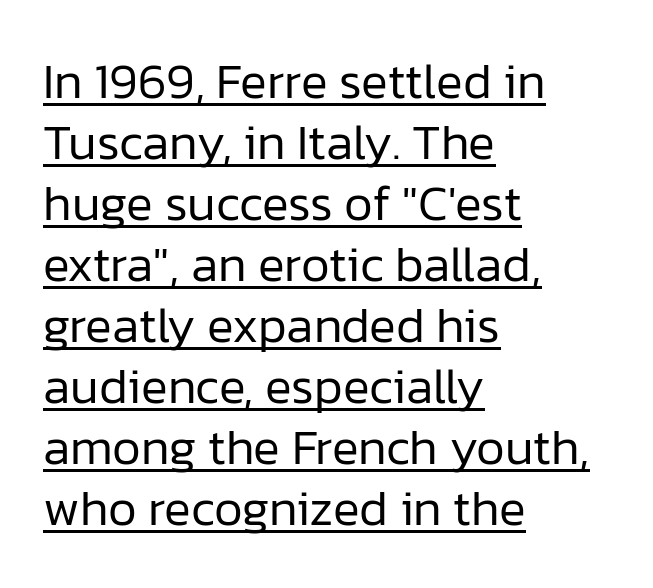
When letters stand straight like this, we call the style roman or upright. No extra tracking has been applied to these lines. Glance below the letters and you will spot a drawn line. Font category for this specimen: sans-serif.
